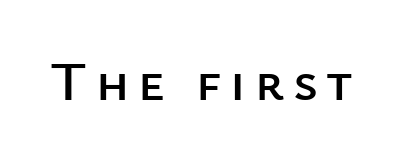
The image shows 55 px sans-serif type, upright; set not underlined; low stroke contrast and a medium x-height.
